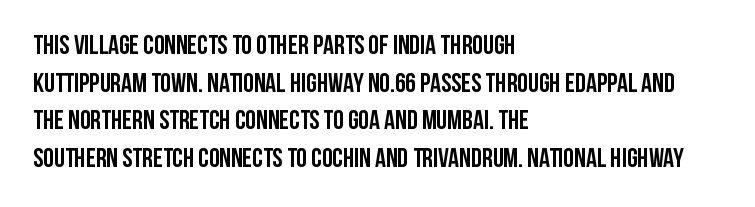
{"italic": "no", "bold": "yes", "underline": "no", "align": "left", "line_spacing": "normal", "line_spacing_ratio": 1.39, "letter_spacing": "normal", "letter_spacing_em": 0.0, "glyph_px": 27}
